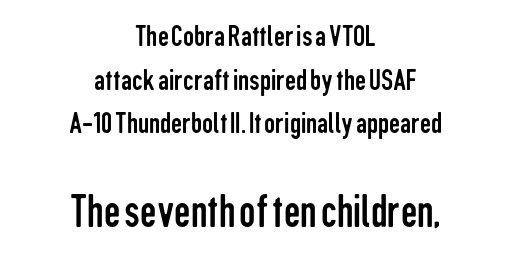
Q: Is the text bold? A: No.
Q: Is the text italic (slanted)? A: No, it is upright.
Q: Is the typeface a serif or a sans-serif typeface? A: Sans-serif.
Q: Is the text underlined? A: No.
Q: How is the paragraph aligned? A: Centered.
Q: Is the spacing between letters normal or unusually wide? A: Normal.
Q: Is the spacing between lines tight, normal or loose? A: Normal.
Q: Which block of text is set in a larger size, the first (top) or the second (bottom)? A: The second (bottom) one.
Q: Width (condensed, normal, or wide)? A: Condensed.
Q: Stroke contrast? A: Low.
Q: x-height? A: Medium.
Q: Monospaced? A: No.
